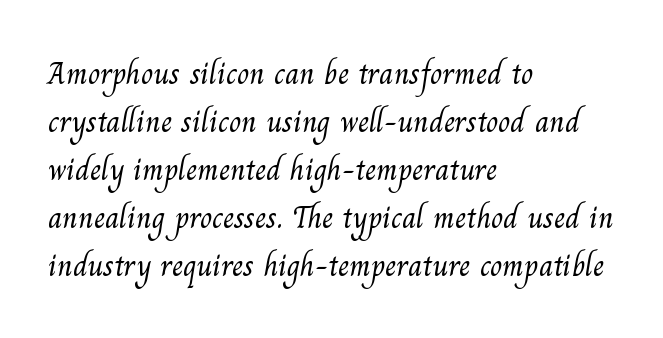
A quiet, ordinary-to-light weight characterises the typeface. Line beginnings align vertically; line endings do not. The letters advance in unequal steps, a hallmark of proportional type. Does the type have serifs? Yes, each stem ends in a small foot. No word sits above an underline.
